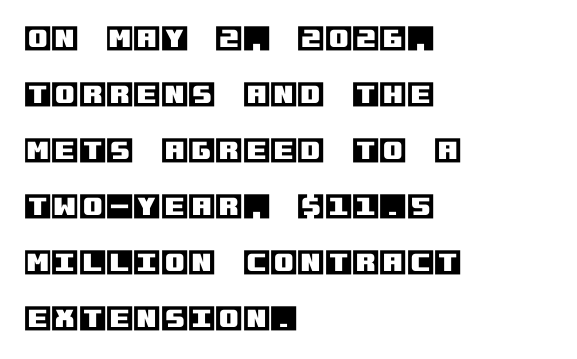
No extra tracking has been applied to these lines. Just letters on the line, the space beneath them empty. A roman cut, with each character standing at attention. Layout note: lines flush left. Reading down the column, the eye jumps a long way to each next line.
